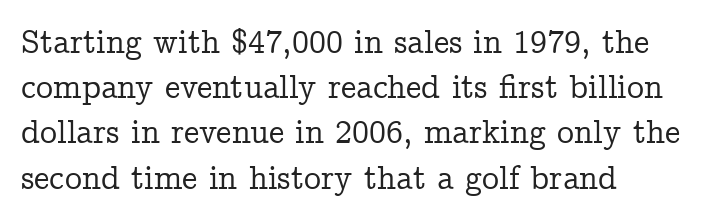
The image shows 34 px serif type, upright; set left-aligned, normal line spacing (1.33x), normal letter spacing, not underlined; low stroke contrast and a medium x-height.
